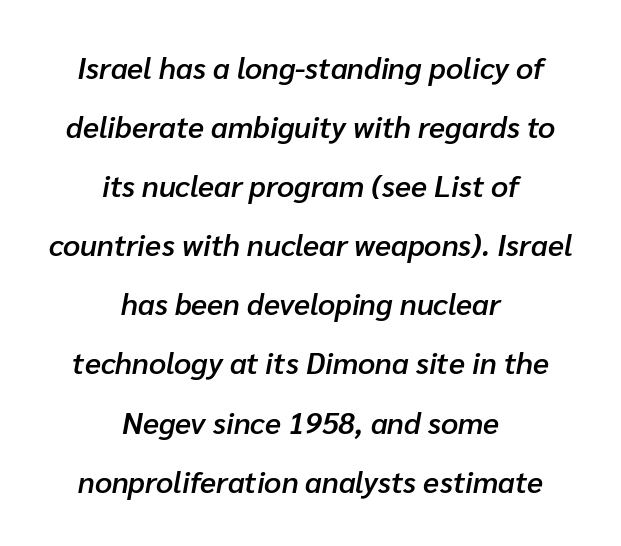
The rendering positions every line midway between the sides. Plain, unruled lines of type. Looks like regular typesetting: each glyph gets only the width it needs. The type is set solid horizontally, with unmodified tracking. This is the in-between weight designers call semibold or demi. Looking at the ascenders, they clearly lean.
